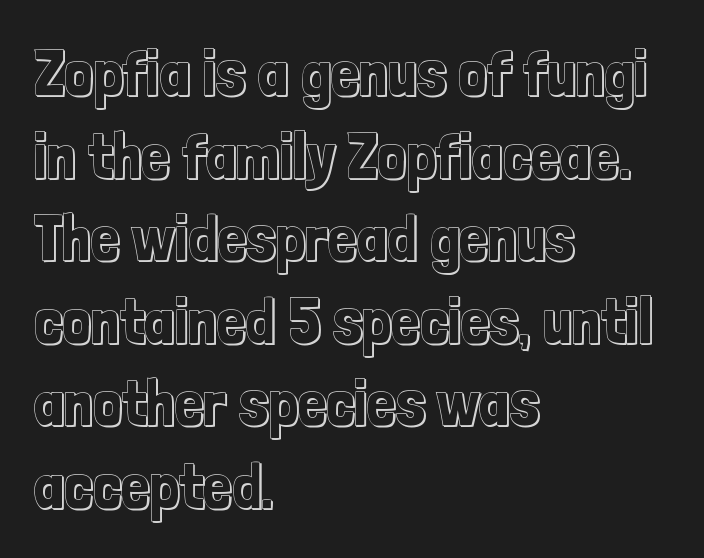
{"italic": "no", "width": "condensed", "x_height": "medium", "monospaced": "no", "underline": "no", "align": "left", "line_spacing": "normal", "line_spacing_ratio": 1.29, "letter_spacing": "normal", "letter_spacing_em": 0.0, "glyph_px": 64}
